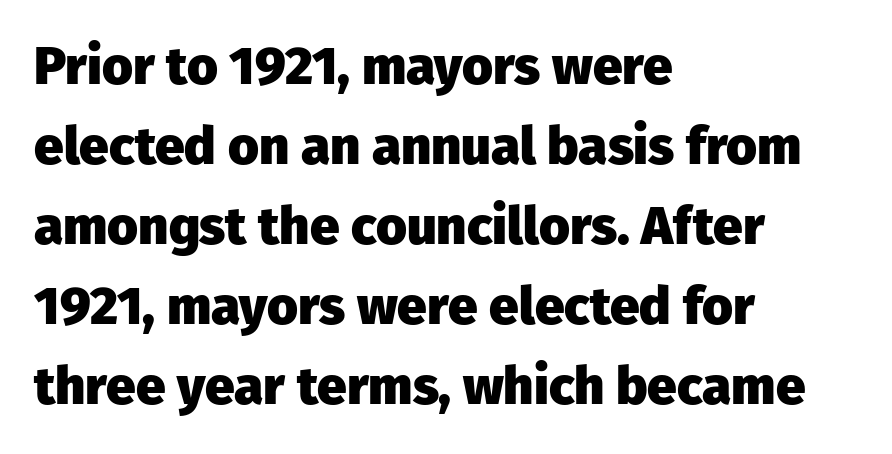
{"serif": "no", "italic": "no", "bold": "yes", "weight": "heavy", "width": "normal", "stroke_contrast": "low", "x_height": "medium", "monospaced": "no", "underline": "no", "align": "left", "line_spacing": "normal", "line_spacing_ratio": 1.51, "letter_spacing": "normal", "letter_spacing_em": 0.0, "glyph_px": 53}
